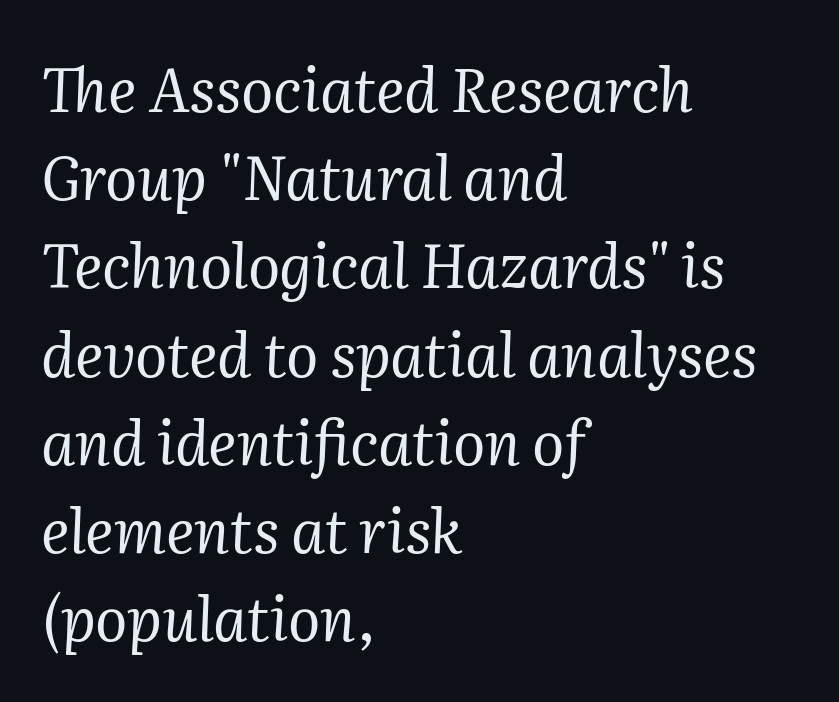
Lines of text with bare space underneath. Is there much room between lines? A standard amount, neither cramped nor airy. The face used here is seriffed, in the tradition of book romans. The typeface has the unassuming heft of standard copy or less. Character widths vary here, with narrow letters taking less room than wide ones.
